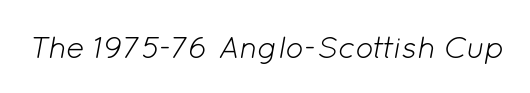
On a weight scale, this lands at 450 or below. In terms of letterspacing, this is plain default setting. When letters slant like this, we call the style italic. Note the varied advance widths — an 'i' is clearly narrower than an 'm'. The strip under each line holds only bare page.
